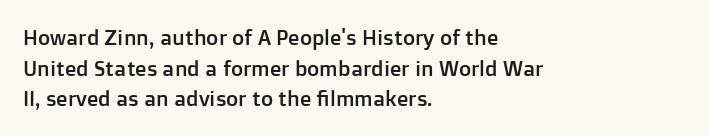
Q: Is the text italic (slanted)? A: No, it is upright.
Q: Is the text underlined? A: No.
Q: How is the paragraph aligned? A: Left-aligned.
Q: Is the spacing between letters normal or unusually wide? A: Normal.
Q: Is the spacing between lines tight, normal or loose? A: Normal.
